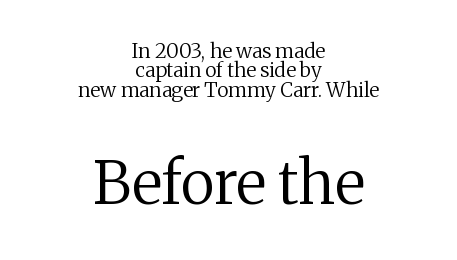
{"serif": "yes", "italic": "no", "bold": "no", "weight": "regular", "width": "normal", "stroke_contrast": "medium", "x_height": "medium", "monospaced": "no", "underline": "no", "align": "center", "line_spacing": "tight", "line_spacing_ratio": 0.97, "letter_spacing": "normal", "letter_spacing_em": 0.0, "larger_block": "second", "size_ratio": 3.0, "glyph_px": 60}
